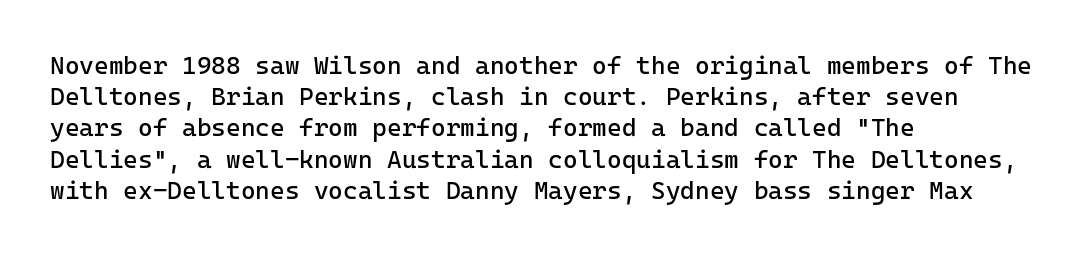
Q: Is the text bold? A: No.
Q: Is the text italic (slanted)? A: No, it is upright.
Q: Is the text underlined? A: No.
Q: How is the paragraph aligned? A: Left-aligned.
Q: Is the spacing between letters normal or unusually wide? A: Normal.
Q: Is the spacing between lines tight, normal or loose? A: Normal.
